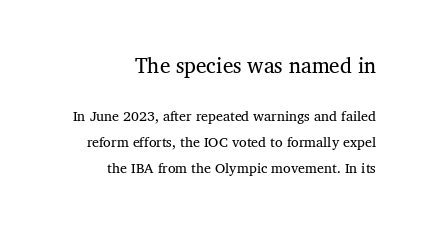
The image shows 21 px text type, upright; set right-aligned, line spacing 1.87x, normal letter spacing, not underlined; the first (top) block is 1.5x larger.
